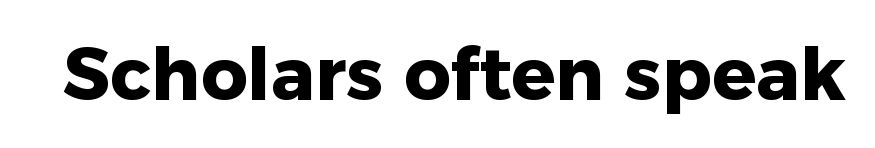
Q: Is the text bold? A: Yes.
Q: Is the text italic (slanted)? A: No, it is upright.
Q: Is the typeface a serif or a sans-serif typeface? A: Sans-serif.
Q: Is the text underlined? A: No.
Q: Is the spacing between letters normal or unusually wide? A: Normal.
Q: Width (condensed, normal, or wide)? A: Normal.
Q: Stroke contrast? A: Low.
Q: x-height? A: Medium.
Q: Monospaced? A: No.
